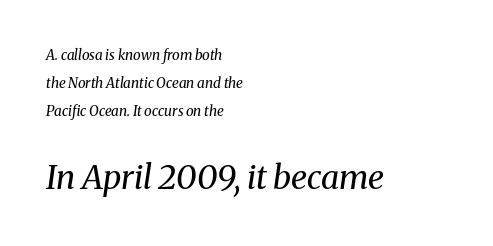
Q: Is the text bold? A: No.
Q: Is the text italic (slanted)? A: Yes, it leans right by about 8 degrees.
Q: Is the typeface a serif or a sans-serif typeface? A: Serif.
Q: Is the text underlined? A: No.
Q: How is the paragraph aligned? A: Left-aligned.
Q: Is the spacing between letters normal or unusually wide? A: Normal.
Q: Is the spacing between lines tight, normal or loose? A: Loose.
Q: Which block of text is set in a larger size, the first (top) or the second (bottom)? A: The second (bottom) one.
Q: Width (condensed, normal, or wide)? A: Normal.
Q: Stroke contrast? A: Medium.
Q: x-height? A: Medium.
Q: Monospaced? A: No.
